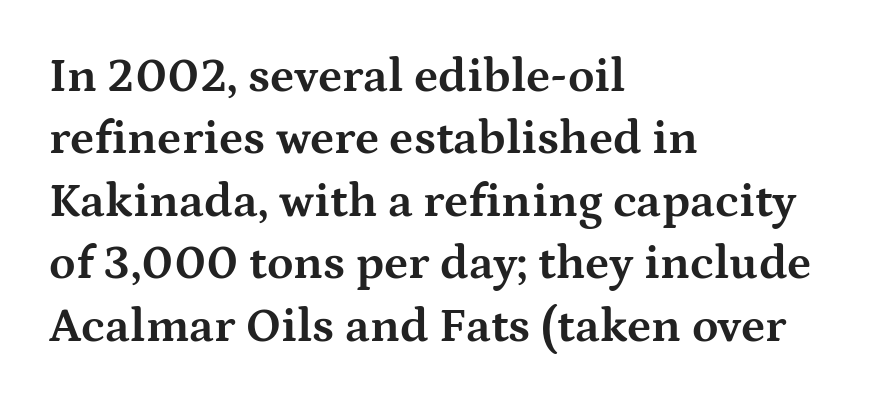
Students, note that the glyphs here touch the page at normal intervals. The paragraph has a hard left edge and a soft right edge. The rendering uses a moderate line-height, typical for paragraphs. The baseline area is clear.
